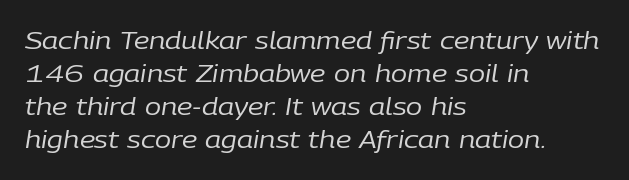
Q: Is the text bold? A: No.
Q: Is the text italic (slanted)? A: Yes, it leans right by about 9 degrees.
Q: Is the text underlined? A: No.
Q: How is the paragraph aligned? A: Left-aligned.
Q: Is the spacing between letters normal or unusually wide? A: Normal.
Q: Is the spacing between lines tight, normal or loose? A: Normal.
